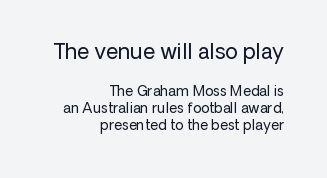
{"italic": "no", "bold": "no", "underline": "no", "align": "right", "line_spacing_ratio": 1.21, "letter_spacing": "normal", "letter_spacing_em": 0.0, "larger_block": "first", "size_ratio": 1.5, "glyph_px": 21}
